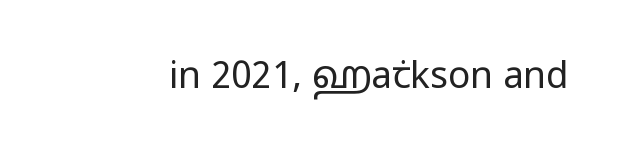
The image shows 37 px regular-weight, condensed sans-serif type, upright; set normal letter spacing, not underlined; low stroke contrast and a large x-height.
